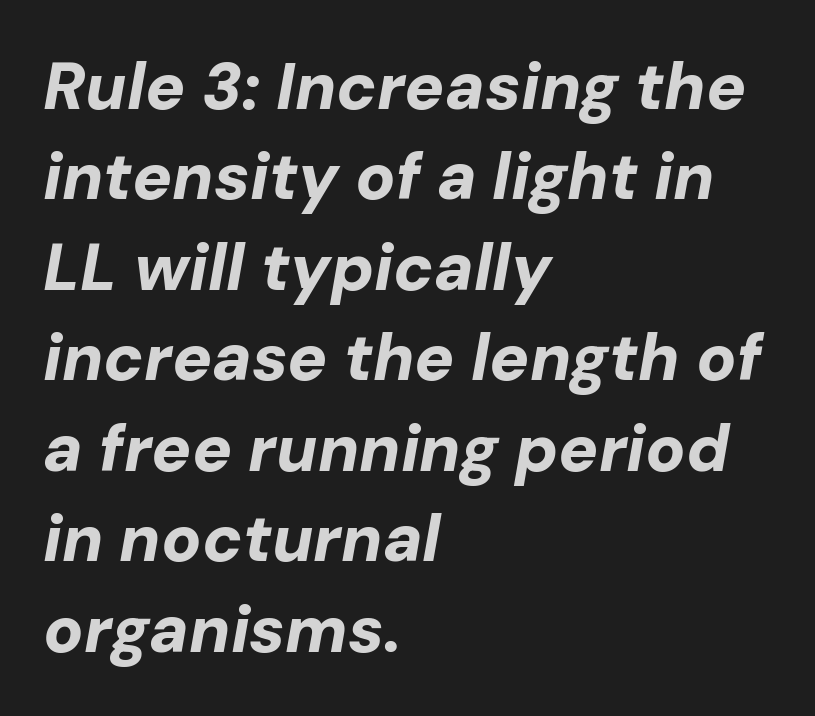
{"italic": "yes", "lean": "right", "slant_degrees": 10, "bold": "yes", "weight": "bold", "width": "normal", "stroke_contrast": "low", "x_height": "medium", "monospaced": "no", "underline": "no", "align": "left", "line_spacing": "normal", "line_spacing_ratio": 1.37, "letter_spacing": "normal", "letter_spacing_em": 0.0, "glyph_px": 66}
